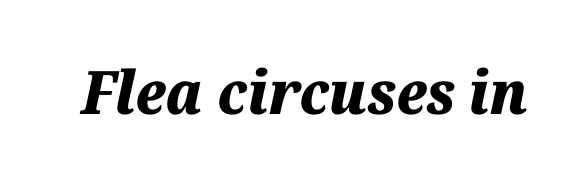
A typesetter would call this proportional, since set widths differ per character. Italic? Definitely — the glyphs are oblique. Has an underline been added? It has not. In terms of letterspacing, this is plain default setting. As a designer I'd log this as weight 700, bold.
